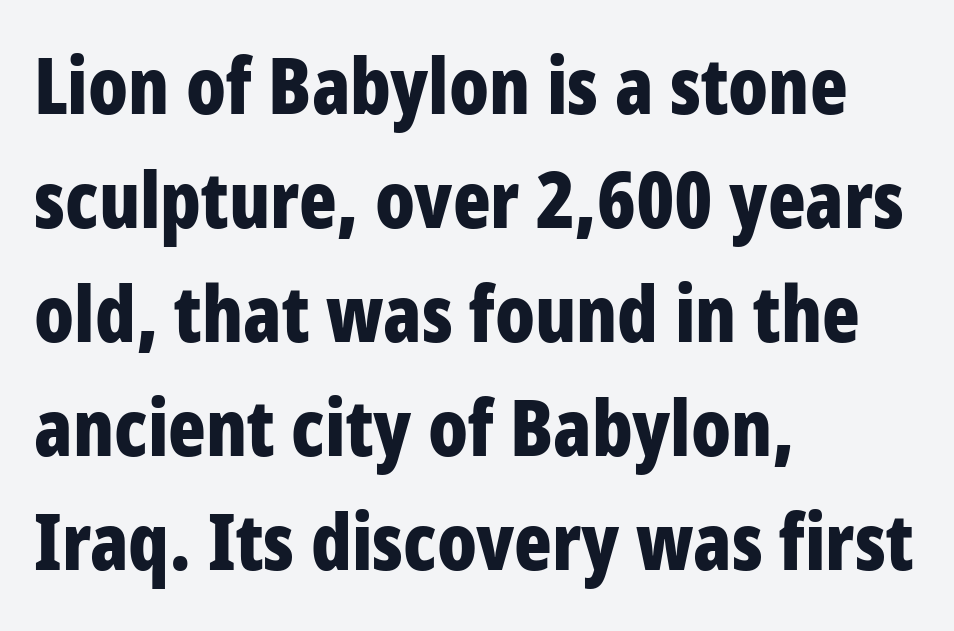
{"serif": "no", "italic": "no", "bold": "yes", "weight": "bold", "width": "condensed", "stroke_contrast": "low", "x_height": "large", "monospaced": "no", "underline": "no", "align": "left", "line_spacing": "normal", "line_spacing_ratio": 1.46, "letter_spacing": "normal", "letter_spacing_em": 0.0, "glyph_px": 78}
